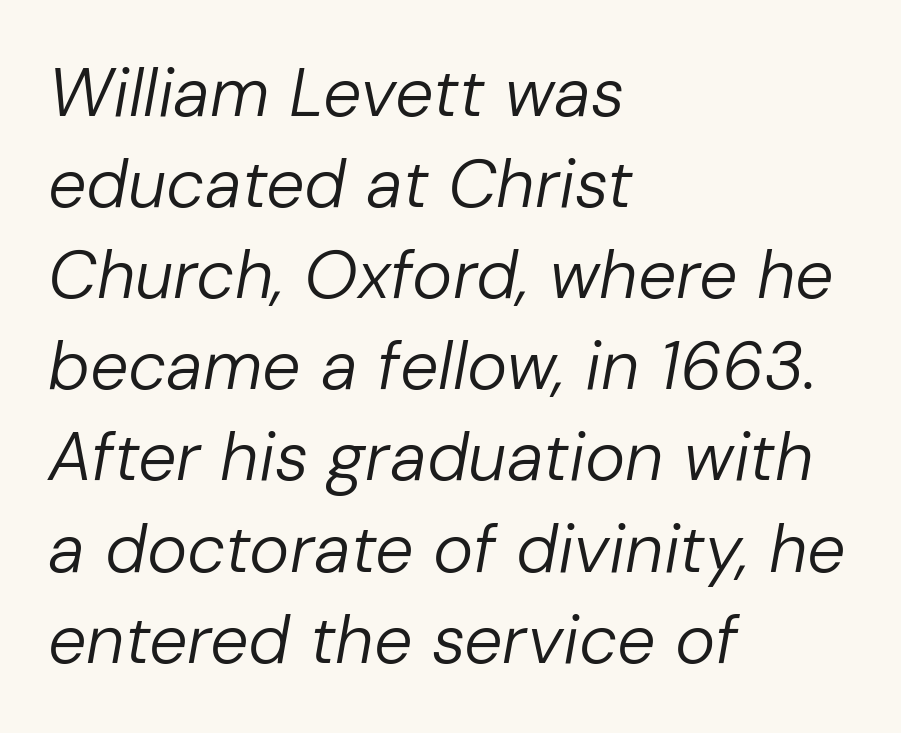
The image shows 68 px regular-weight type, italic (leaning right); set left-aligned, normal line spacing (1.34x), normal letter spacing, not underlined; low stroke contrast and a medium x-height.
